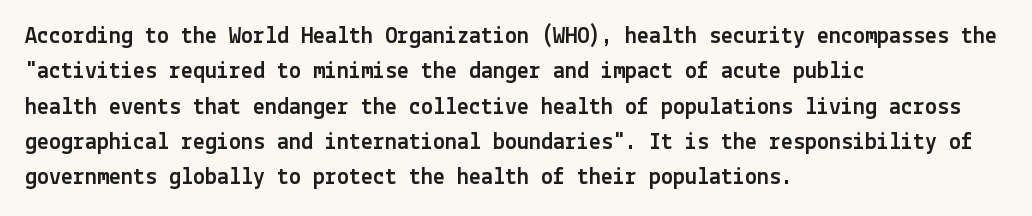
The image shows 24 px text type, upright; set left-aligned, normal line spacing (1.47x), normal letter spacing, not underlined.
